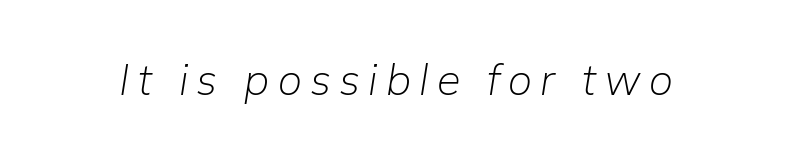
The image shows 43 px light type, italic (leaning right); set not underlined; low stroke contrast and a medium x-height.
